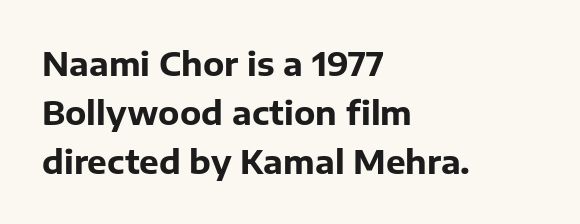
Just letters on the line, the space beneath them empty. Font category for this specimen: sans-serif. Proportional: the letters do not fall into vertical columns. Does extra space separate the letters? No, they use regular spacing. How would I describe the line gaps? Plain and ordinary.
